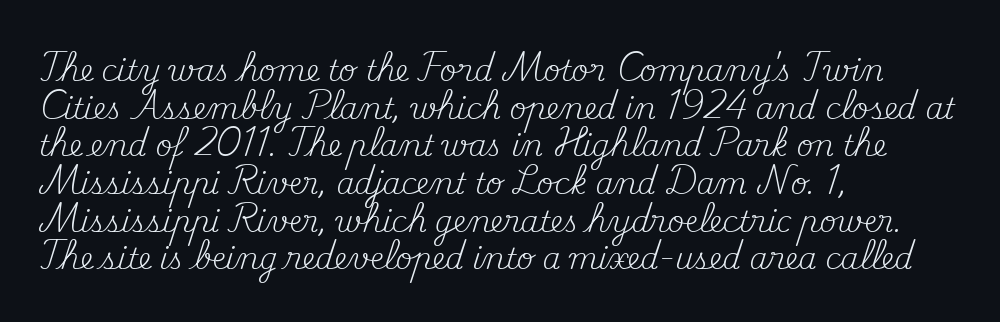
Students, note that the glyphs here touch the page at normal intervals. Yep, those are serifs on the letters. The passage shown is typed in a proportional face where columns would drift. The typeface has the unassuming heft of standard copy or less.
